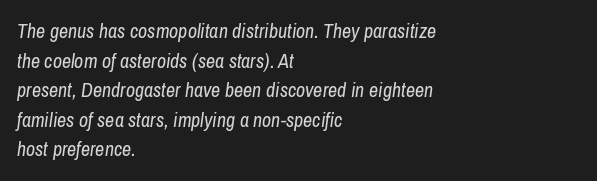
Q: Is the text bold? A: No.
Q: Is the text italic (slanted)? A: Yes, it leans right by about 8 degrees.
Q: Is the text underlined? A: No.
Q: How is the paragraph aligned? A: Left-aligned.
Q: Is the spacing between letters normal or unusually wide? A: Normal.
Q: Is the spacing between lines tight, normal or loose? A: Normal.
